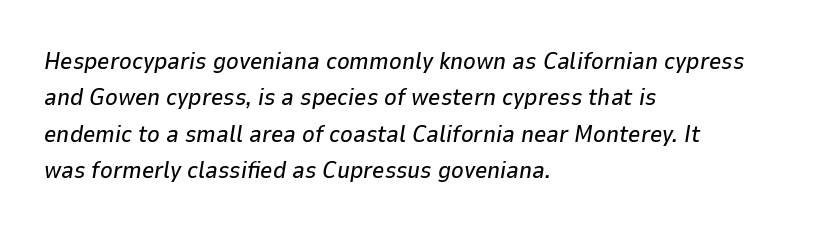
Q: Is the text italic (slanted)? A: Yes, it leans right by about 9 degrees.
Q: Is the text underlined? A: No.
Q: How is the paragraph aligned? A: Left-aligned.
Q: Is the spacing between letters normal or unusually wide? A: Normal.
Q: Is the spacing between lines tight, normal or loose? A: Normal.
